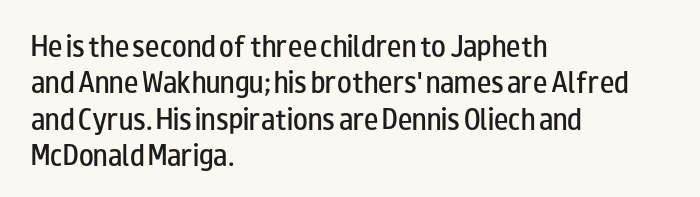
{"italic": "no", "bold": "semi", "underline": "no", "align": "left", "line_spacing": "normal", "line_spacing_ratio": 1.52, "letter_spacing": "normal", "letter_spacing_em": 0.0, "glyph_px": 24}
